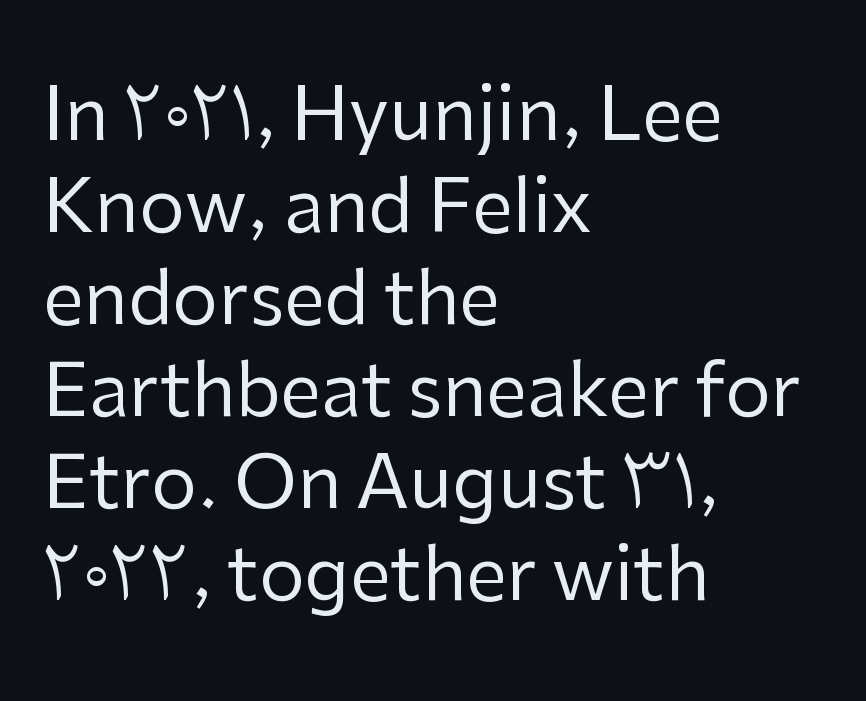
Q: Is the text bold? A: No.
Q: Is the text italic (slanted)? A: No, it is upright.
Q: Is the typeface a serif or a sans-serif typeface? A: Sans-serif.
Q: Is the text underlined? A: No.
Q: How is the paragraph aligned? A: Left-aligned.
Q: Is the spacing between letters normal or unusually wide? A: Normal.
Q: Is the spacing between lines tight, normal or loose? A: Normal.
Q: Width (condensed, normal, or wide)? A: Normal.
Q: Stroke contrast? A: Low.
Q: x-height? A: Medium.
Q: Monospaced? A: No.
